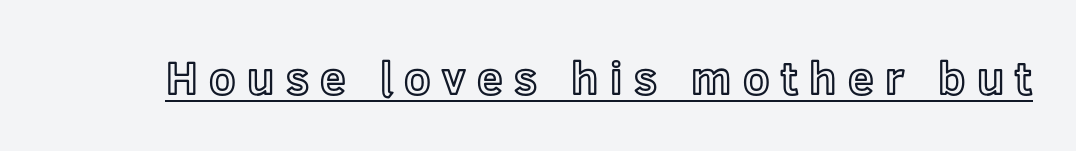
The image shows 46 px text type, upright; set unusually wide letter spacing (+0.25 em), underlined; a medium x-height.
